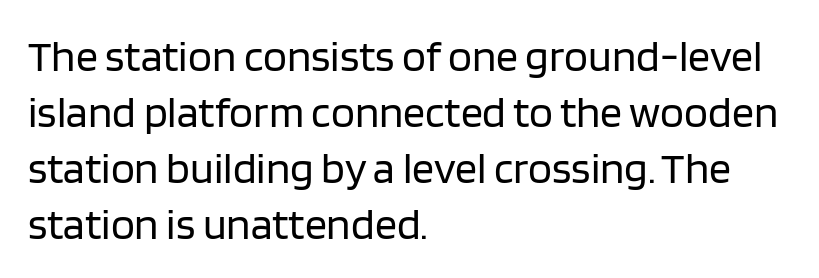
The font is comparable to plain body text, perhaps lighter. The letters carry no serifs — their stems end cleanly without finishing strokes. If you drew a line through each stem, it would be perfectly vertical. Just letters on the line, the space beneath them empty. The gaps between neighbouring characters are ordinary and unremarkable.
